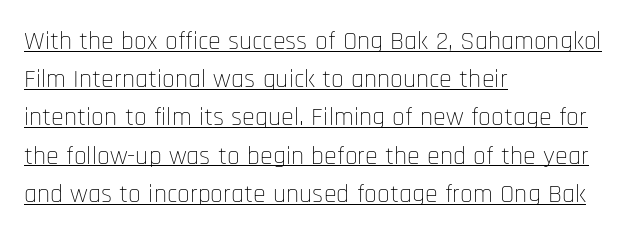
Q: Is the text bold? A: No.
Q: Is the text italic (slanted)? A: No, it is upright.
Q: Is the text underlined? A: Yes.
Q: How is the paragraph aligned? A: Left-aligned.
Q: Is the spacing between letters normal or unusually wide? A: Normal.
Q: Is the spacing between lines tight, normal or loose? A: Normal.
